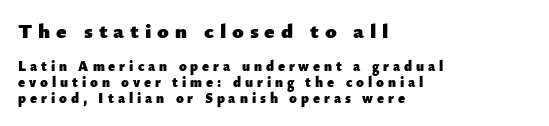
{"italic": "no", "bold": "yes", "underline": "no", "align": "left", "line_spacing": "tight", "line_spacing_ratio": 1.12, "letter_spacing": "wide", "letter_spacing_em": 0.28, "larger_block": "first", "size_ratio": 1.5, "glyph_px": 21}
